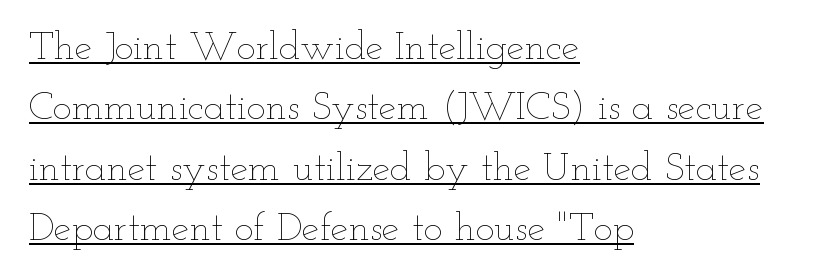
Do the characters align in a grid? No, the font is proportional. The cut favours lightness, reaching ordinary text weight at its darkest. The horizontal fit of the characters is conventional and even. The typography opts for an upright posture over an oblique one. This block has exactly the height ordinary leading produces.
